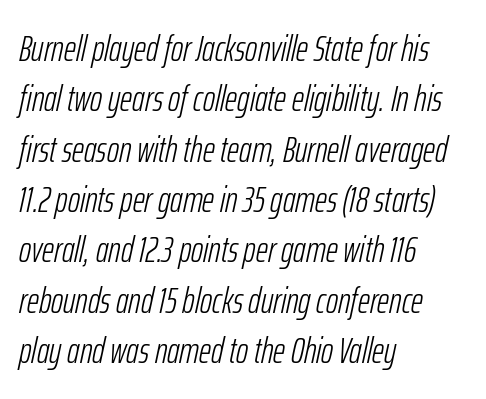
Leading: standard. Has an underline been added? It has not. Here the glyphs are tracked normally, forming tight word shapes. The lines are quadded left.
